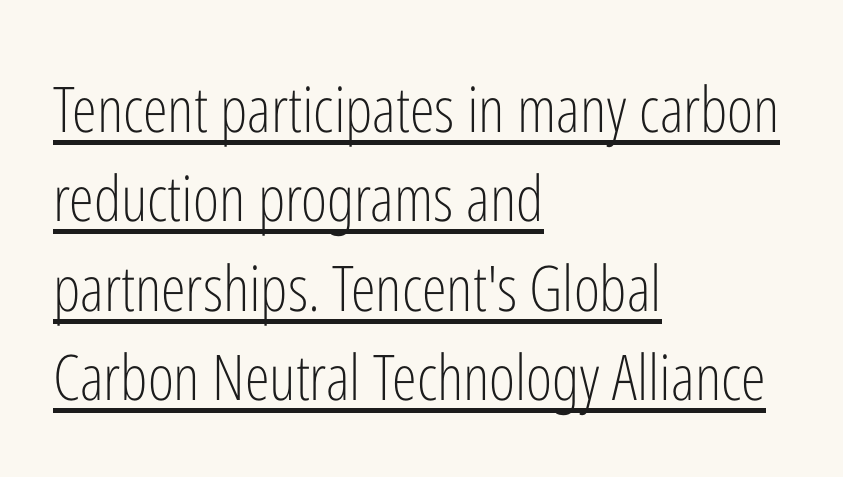
{"serif": "no", "italic": "no", "bold": "no", "weight": "light", "width": "condensed", "stroke_contrast": "low", "x_height": "medium", "monospaced": "no", "underline": "yes", "align": "left", "line_spacing": "normal", "line_spacing_ratio": 1.42, "letter_spacing": "normal", "letter_spacing_em": 0.0, "glyph_px": 63}
